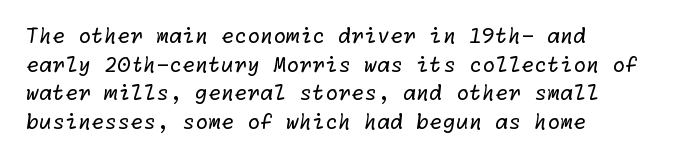
Q: Is the text bold? A: No.
Q: Is the text underlined? A: No.
Q: How is the paragraph aligned? A: Left-aligned.
Q: Is the spacing between letters normal or unusually wide? A: Normal.
Q: Is the spacing between lines tight, normal or loose? A: Normal.
